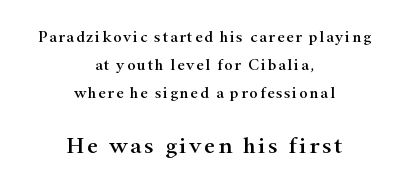
Leftover space on each line is divided equally before and after the words. Of the two passages, the one underneath uses the larger point size. Beneath every word, the page is bare. A typesetter would mark this as roman, not italic.
